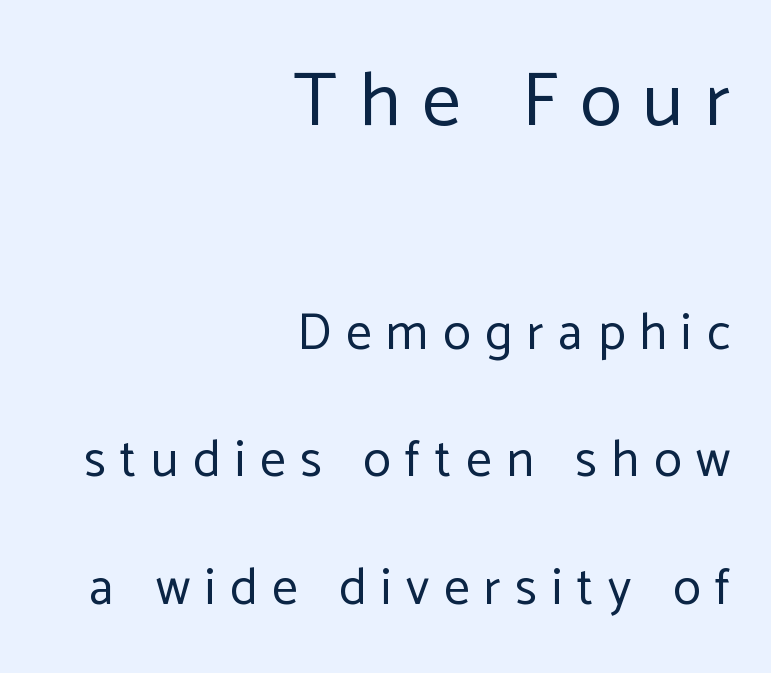
Q: Is the text bold? A: No.
Q: Is the text italic (slanted)? A: No, it is upright.
Q: Is the typeface a serif or a sans-serif typeface? A: Sans-serif.
Q: Is the text underlined? A: No.
Q: How is the paragraph aligned? A: Right-aligned.
Q: Is the spacing between letters normal or unusually wide? A: Unusually wide.
Q: Is the spacing between lines tight, normal or loose? A: Loose.
Q: Which block of text is set in a larger size, the first (top) or the second (bottom)? A: The first (top) one.
Q: Width (condensed, normal, or wide)? A: Normal.
Q: Stroke contrast? A: Low.
Q: x-height? A: Medium.
Q: Monospaced? A: No.
